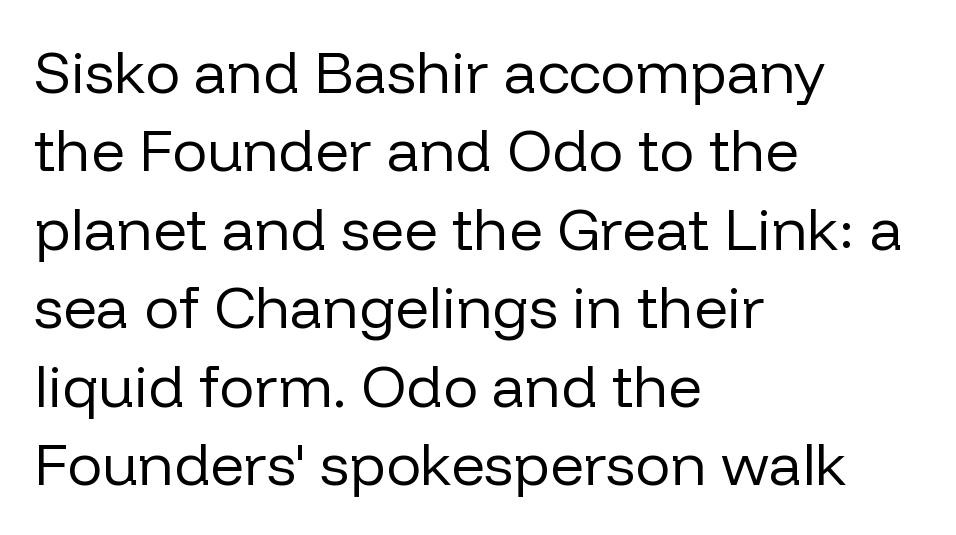
Unlike italic type, these characters show no tilt at all. Classification — sans serif. Which margin do the lines hug? The left one — the right edge is uneven. Character widths vary here, with narrow letters taking less room than wide ones.
